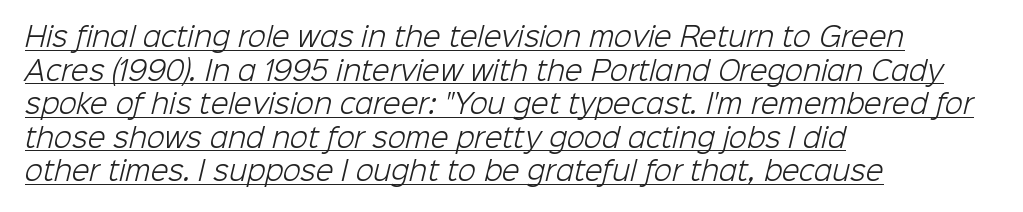
Q: Is the text bold? A: No.
Q: Is the text underlined? A: Yes.
Q: How is the paragraph aligned? A: Left-aligned.
Q: Is the spacing between letters normal or unusually wide? A: Normal.
Q: Is the spacing between lines tight, normal or loose? A: Normal.
